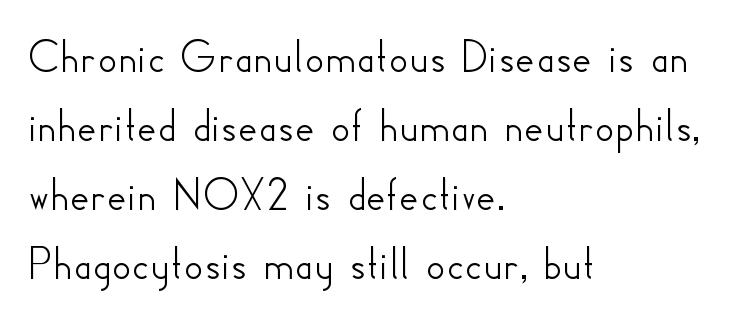
Q: Is the text italic (slanted)? A: No, it is upright.
Q: Is the typeface a serif or a sans-serif typeface? A: Sans-serif.
Q: Is the text underlined? A: No.
Q: How is the paragraph aligned? A: Left-aligned.
Q: Is the spacing between letters normal or unusually wide? A: Normal.
Q: Is the spacing between lines tight, normal or loose? A: Normal.
Q: Width (condensed, normal, or wide)? A: Normal.
Q: Stroke contrast? A: Low.
Q: x-height? A: Small.
Q: Monospaced? A: No.
